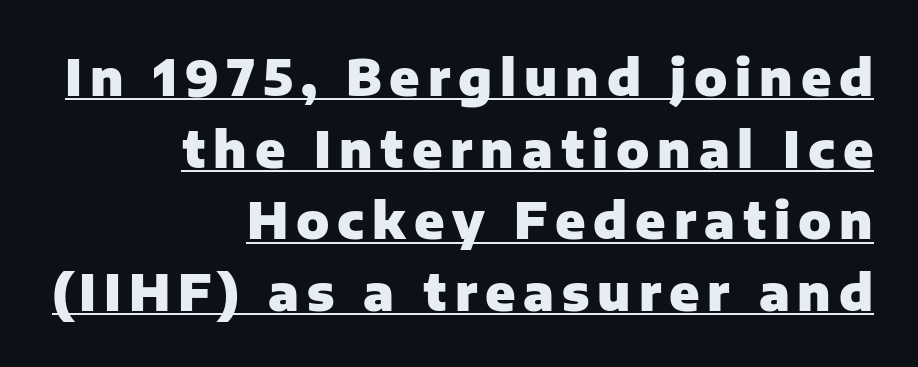
The image shows 49 px heavy sans-serif type, upright; set right-aligned, normal line spacing (1.46x), underlined; low stroke contrast and a medium x-height.
